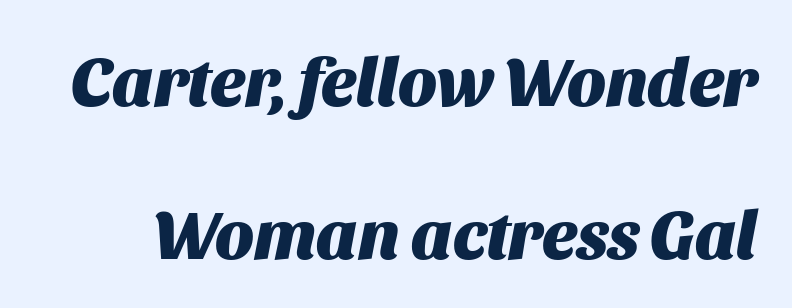
Q: Is the text bold? A: Yes.
Q: Is the text italic (slanted)? A: Yes, it leans right by about 11 degrees.
Q: Is the text underlined? A: No.
Q: Is the spacing between letters normal or unusually wide? A: Normal.
Q: Is the spacing between lines tight, normal or loose? A: Loose.
Q: Width (condensed, normal, or wide)? A: Normal.
Q: Stroke contrast? A: Medium.
Q: x-height? A: Large.
Q: Monospaced? A: No.
